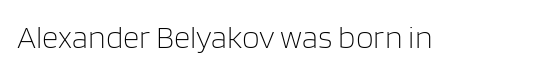
{"serif": "no", "italic": "no", "bold": "no", "weight": "light", "width": "normal", "stroke_contrast": "low", "x_height": "large", "monospaced": "no", "underline": "no", "letter_spacing": "normal", "letter_spacing_em": 0.0, "glyph_px": 32}
